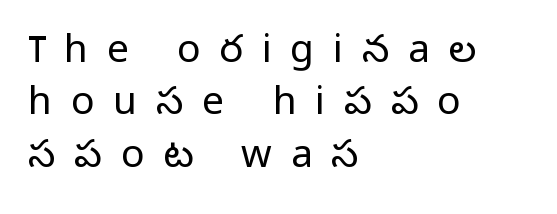
{"serif": "no", "italic": "no", "bold": "no", "weight": "light", "width": "normal", "stroke_contrast": "low", "x_height": "medium", "monospaced": "no", "underline": "no", "align": "left", "line_spacing": "normal", "line_spacing_ratio": 1.34, "letter_spacing": "wide", "letter_spacing_em": 0.48, "glyph_px": 39}
